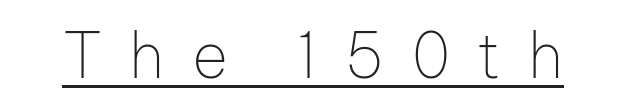
Q: Is the text bold? A: No.
Q: Is the text italic (slanted)? A: No, it is upright.
Q: Is the typeface a serif or a sans-serif typeface? A: Sans-serif.
Q: Is the text underlined? A: Yes.
Q: Is the spacing between letters normal or unusually wide? A: Unusually wide.
Q: Width (condensed, normal, or wide)? A: Normal.
Q: Stroke contrast? A: Low.
Q: x-height? A: Medium.
Q: Monospaced? A: No.
